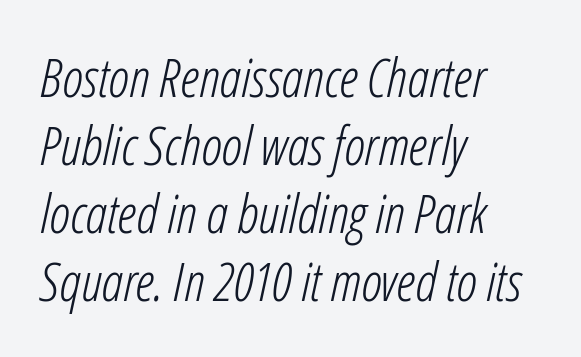
The image shows 54 px light, condensed type, italic (leaning right); set left-aligned, normal line spacing (1.26x), normal letter spacing, not underlined; low stroke contrast and a medium x-height.
